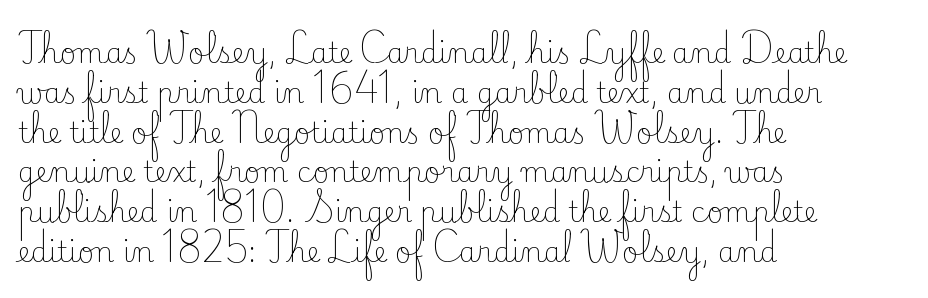
The image shows 28 px light serif type, upright; set left-aligned, normal line spacing (1.42x), normal letter spacing, not underlined; low stroke contrast and a small x-height.
